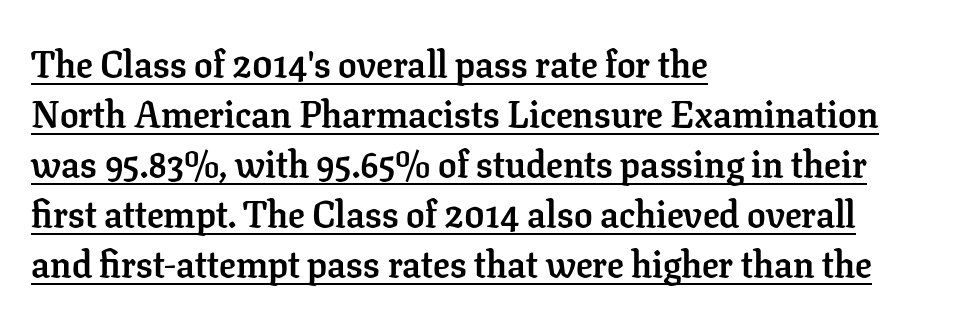
The image shows 37 px semibold serif type, upright; set left-aligned, normal line spacing (1.35x), normal letter spacing, underlined; low stroke contrast and a medium x-height.
